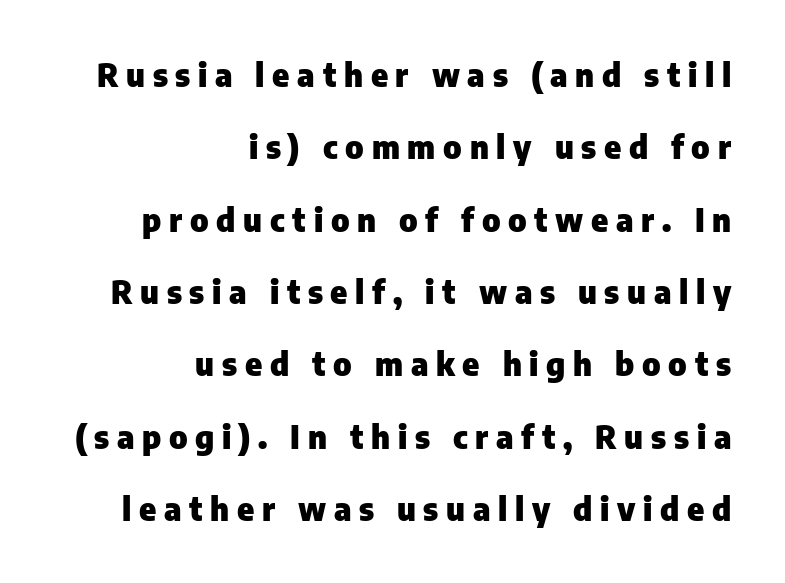
Tracking here is generous; glyphs stand well apart from one another. Style check: upright. Honestly, there is no underline to notice here at all. In terms of weight, the rendering is a true, heavy bold.
